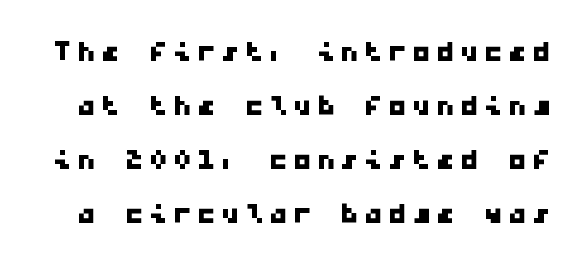
The image shows 38 px wide sans-serif type, monospaced; set normal line spacing (1.42x), not underlined; low stroke contrast and a medium x-height.
